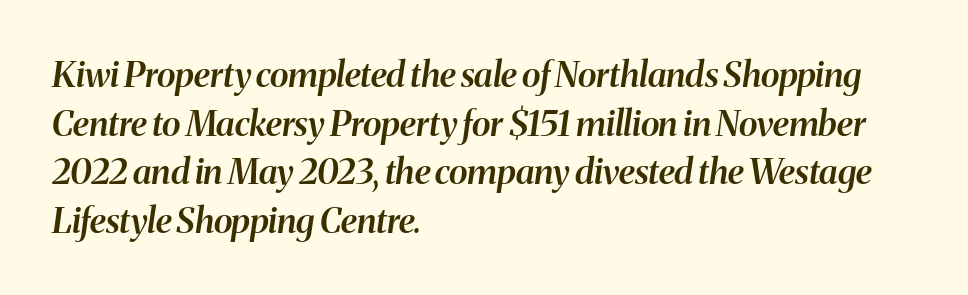
{"italic": "yes", "lean": "right", "slant_degrees": 8, "bold": "semi", "weight": "semibold", "width": "normal", "stroke_contrast": "medium", "x_height": "medium", "monospaced": "no", "underline": "no", "align": "left", "line_spacing": "normal", "line_spacing_ratio": 1.39, "letter_spacing": "normal", "letter_spacing_em": 0.0, "glyph_px": 35}
